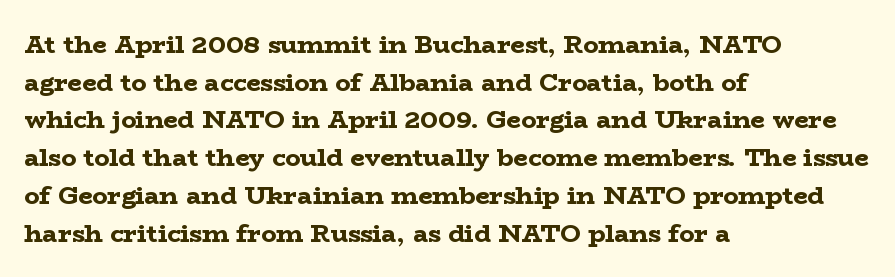
The image shows 25 px bold type, upright; set left-aligned, normal line spacing (1.51x), normal letter spacing, not underlined.
